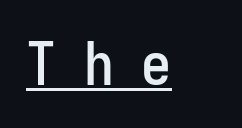
Q: Is the text italic (slanted)? A: No, it is upright.
Q: Is the typeface a serif or a sans-serif typeface? A: Sans-serif.
Q: Is the text underlined? A: Yes.
Q: Is the spacing between letters normal or unusually wide? A: Unusually wide.
Q: Width (condensed, normal, or wide)? A: Condensed.
Q: Stroke contrast? A: Low.
Q: x-height? A: Medium.
